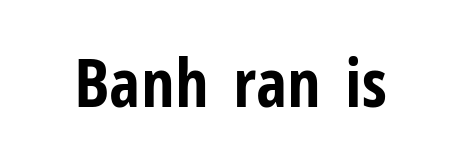
Between one letter and the next there's only the usual sliver of space. These lines were composed using upright roman letters. A full-strength bold gives these letters their thick strokes. Observe the absence of serifs on each vertical stroke in this sample. The glyphs are unaccompanied by any horizontal stroke below them.
